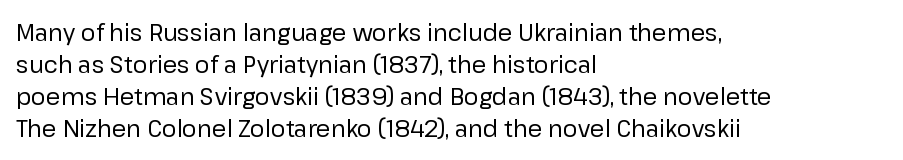
The image shows 23 px text type, upright; set left-aligned, normal line spacing (1.39x), normal letter spacing, not underlined.
